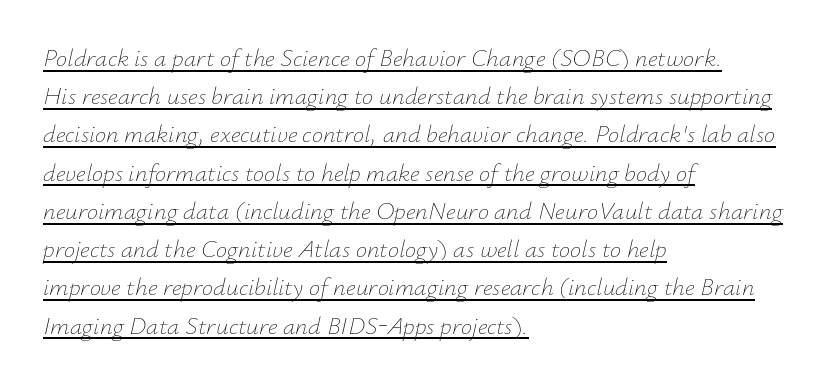
The image shows 25 px text type, italic (leaning right); set left-aligned, normal line spacing (1.53x), normal letter spacing, underlined.
